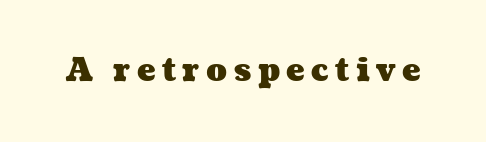
{"bold": "yes", "weight": "heavy", "width": "wide", "stroke_contrast": "medium", "x_height": "medium", "monospaced": "no", "underline": "no", "letter_spacing": "wide", "letter_spacing_em": 0.21, "glyph_px": 31}
